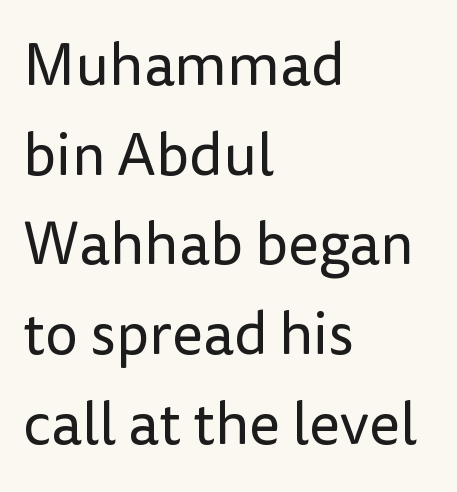
{"serif": "no", "italic": "no", "bold": "no", "weight": "regular", "width": "normal", "stroke_contrast": "low", "x_height": "medium", "monospaced": "no", "underline": "no", "align": "left", "line_spacing": "normal", "line_spacing_ratio": 1.52, "letter_spacing": "normal", "letter_spacing_em": 0.0, "glyph_px": 59}
